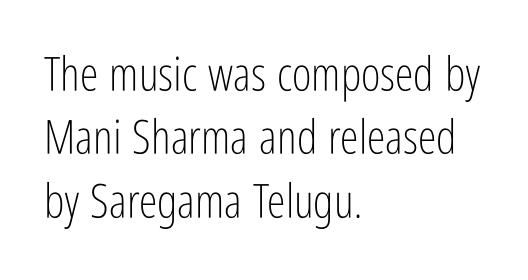
This is not heavy type; no bold has been used. Each word holds together tightly as a unit, with standard inter-letter gaps. Classification — sans serif. Characters remain perfectly vertical along every line. This sample has the flowing, uneven cadence of proportional lettering. Compared with typical paragraphs, the rows here are spaced about the same.
